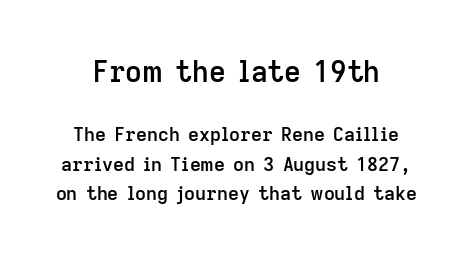
Unlike a traditional serif, this face leaves its strokes unadorned. These lines were composed using upright roman letters. The area under the type is left untouched. Regarding leading, the lines here are spaced in the standard way.
